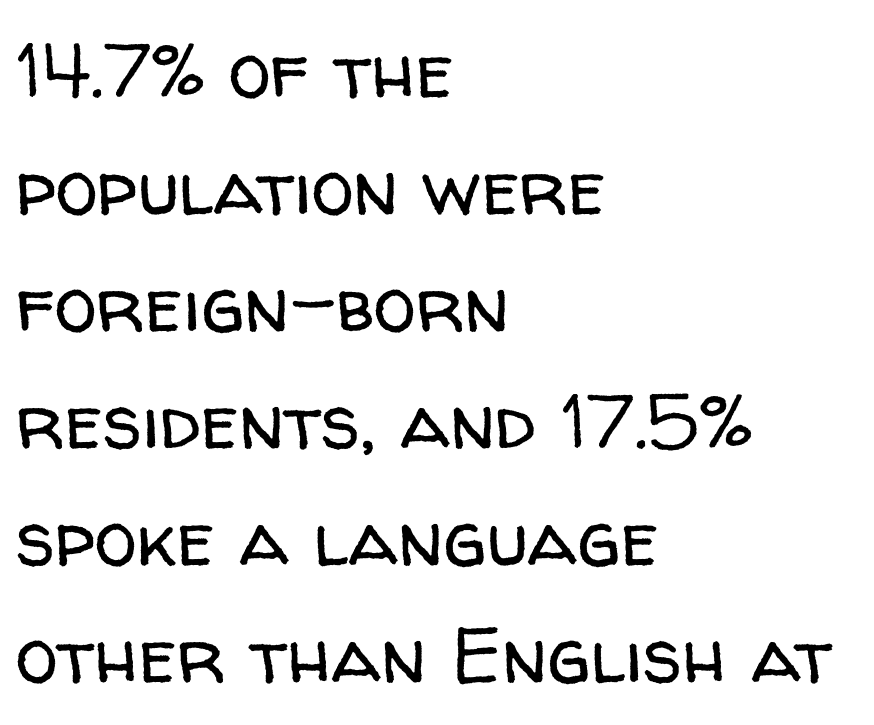
Q: Is the text bold? A: No.
Q: Is the text italic (slanted)? A: No, it is upright.
Q: Is the typeface a serif or a sans-serif typeface? A: Sans-serif.
Q: Is the text underlined? A: No.
Q: How is the paragraph aligned? A: Left-aligned.
Q: Is the spacing between letters normal or unusually wide? A: Normal.
Q: Is the spacing between lines tight, normal or loose? A: Normal.
Q: Width (condensed, normal, or wide)? A: Normal.
Q: Stroke contrast? A: Low.
Q: x-height? A: Medium.
Q: Monospaced? A: No.
